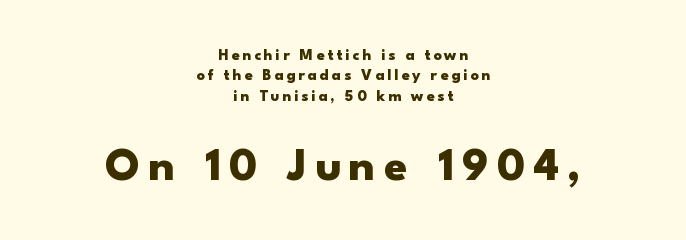
The image shows 47 px heavy, wide sans-serif type, upright; set centered, normal line spacing (1.28x), not underlined; the second (bottom) block is 2.94x larger; low stroke contrast and a small x-height.
